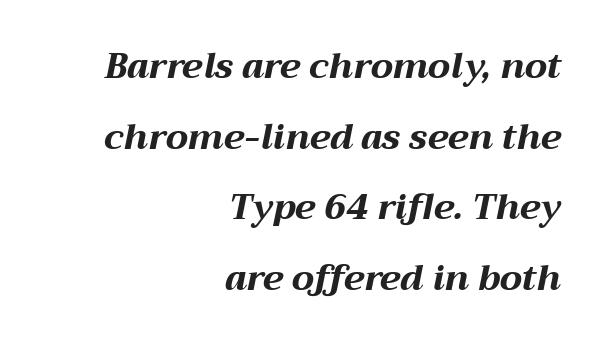
The letters advance in unequal steps, a hallmark of proportional type. The area under the type is left untouched. The characters look thick and weighty, a clear bold. In terms of leading, this rendering errs on the spacious side.
